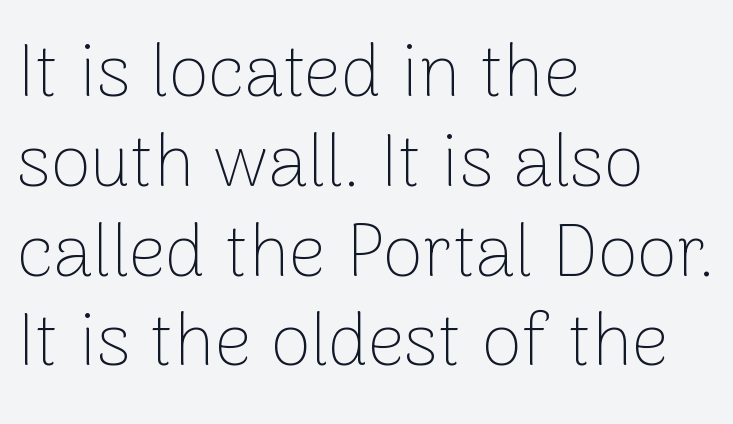
Q: Is the text bold? A: No.
Q: Is the text italic (slanted)? A: No, it is upright.
Q: Is the typeface a serif or a sans-serif typeface? A: Sans-serif.
Q: Is the text underlined? A: No.
Q: How is the paragraph aligned? A: Left-aligned.
Q: Is the spacing between letters normal or unusually wide? A: Normal.
Q: Width (condensed, normal, or wide)? A: Normal.
Q: Stroke contrast? A: Low.
Q: x-height? A: Medium.
Q: Monospaced? A: No.
